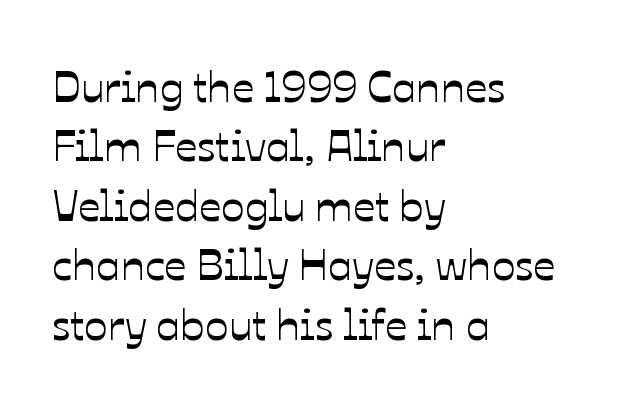
The image shows 44 px text type, upright; set left-aligned, normal line spacing (1.35x), normal letter spacing, not underlined; low stroke contrast and a medium x-height.
